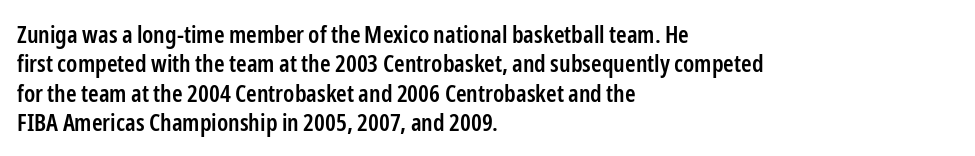
The image shows 24 px text type, upright; set left-aligned, line spacing 1.22x, normal letter spacing, not underlined.
